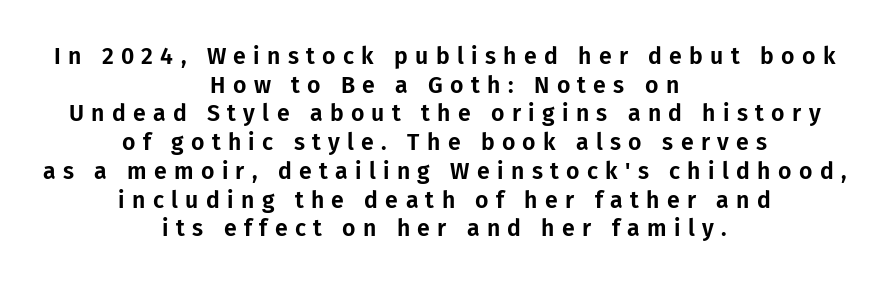
Italic: no, the glyphs are upright roman. Each word looks stretched out because of the extra space between its letters. These lines are centered, leaving both edges ragged. The rows are spaced the way most documents space them. Only glyphs here, with clear space below each row.
